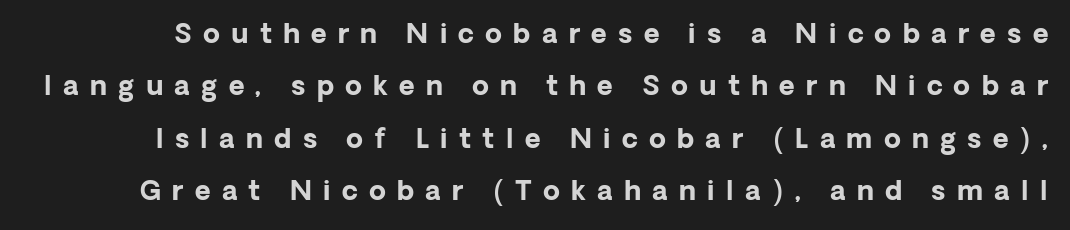
A typesetter would call this heavily tracked-out type. Unlike italic type, these characters show no tilt at all. The vertical gap from one line to the next is large. Descender tails drop into unmarked territory. Strong, thick strokes mark this as bold type.
